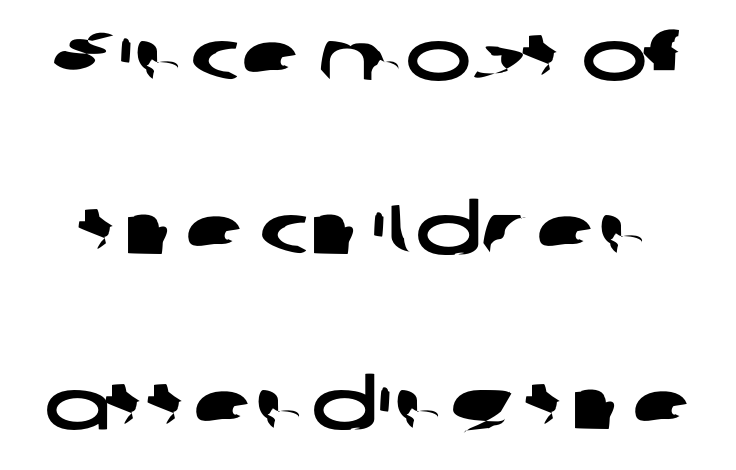
Q: Is the typeface a serif or a sans-serif typeface? A: Sans-serif.
Q: Is the text underlined? A: No.
Q: Is the spacing between letters normal or unusually wide? A: Normal.
Q: Is the spacing between lines tight, normal or loose? A: Loose.
Q: Width (condensed, normal, or wide)? A: Wide.
Q: Stroke contrast? A: Low.
Q: x-height? A: Medium.
Q: Monospaced? A: No.
